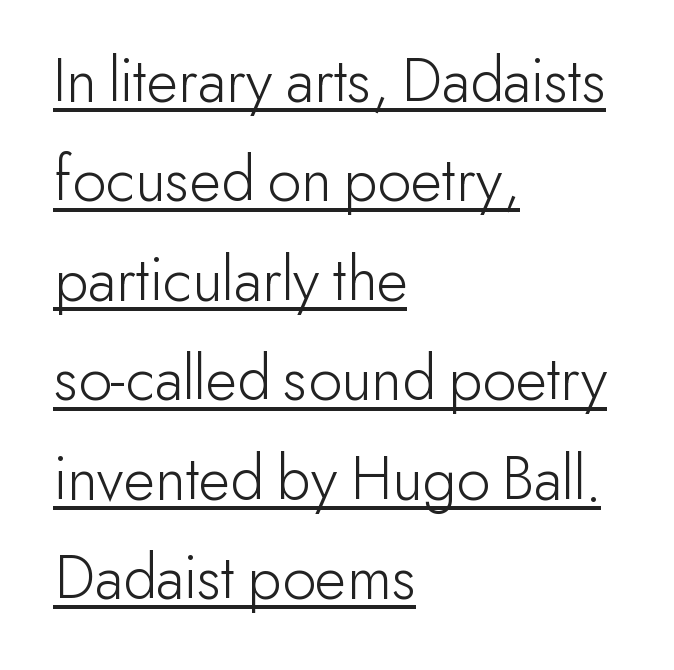
The rendering shows plain stroke endings on the letterforms — a sans-serif design. Each letter keeps its own natural width here, so spacing adapts to shape. Emphasis is given by a line drawn under the lettering. Letter spacing: default. The setting favours the left margin, as ordinary paragraphs usually do.
